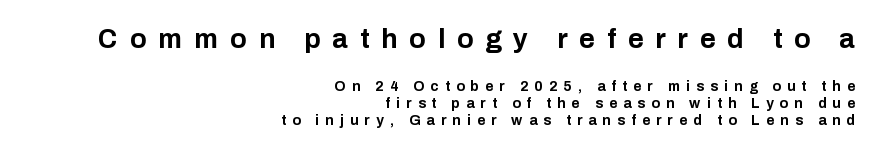
Q: Is the text bold? A: Yes.
Q: Is the text italic (slanted)? A: No, it is upright.
Q: Is the text underlined? A: No.
Q: How is the paragraph aligned? A: Right-aligned.
Q: Is the spacing between letters normal or unusually wide? A: Unusually wide.
Q: Which block of text is set in a larger size, the first (top) or the second (bottom)? A: The first (top) one.
